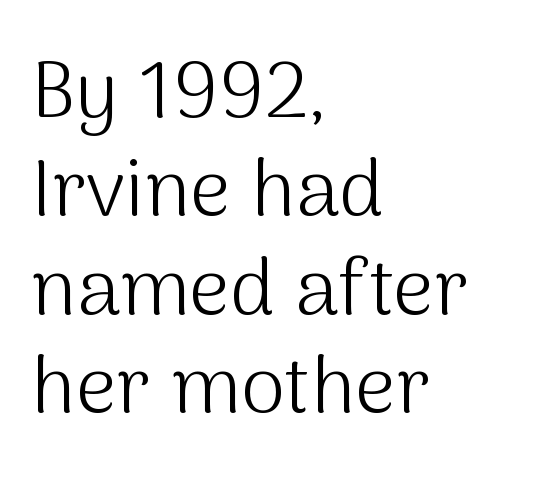
The image shows 80 px light sans-serif type, upright; set left-aligned, line spacing 1.23x, normal letter spacing, not underlined; medium stroke contrast and a medium x-height.
